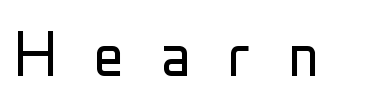
The image shows 75 px light, condensed sans-serif type, upright; set unusually wide letter spacing (+0.49 em), not underlined; low stroke contrast and a medium x-height.
